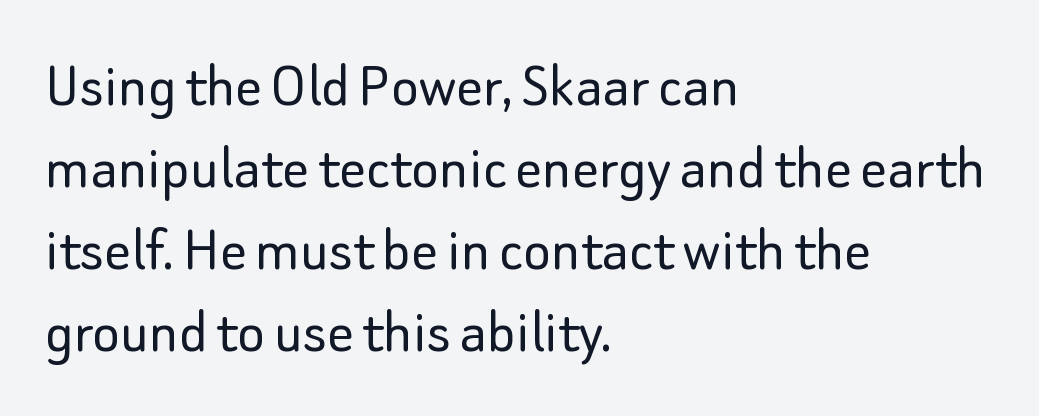
Q: Is the text bold? A: No.
Q: Is the text italic (slanted)? A: No, it is upright.
Q: Is the typeface a serif or a sans-serif typeface? A: Sans-serif.
Q: Is the text underlined? A: No.
Q: How is the paragraph aligned? A: Left-aligned.
Q: Is the spacing between letters normal or unusually wide? A: Normal.
Q: Width (condensed, normal, or wide)? A: Normal.
Q: Stroke contrast? A: Low.
Q: x-height? A: Small.
Q: Monospaced? A: No.
